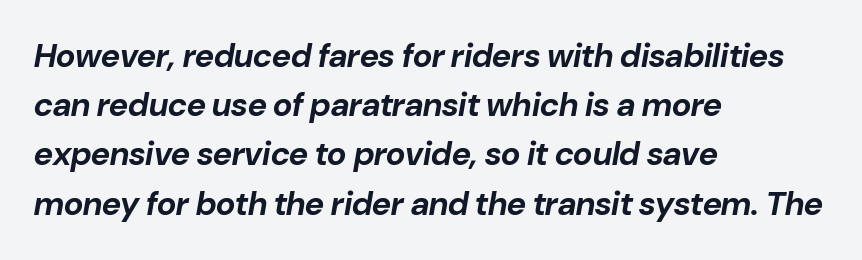
The image shows 33 px bold type, italic (leaning right); set left-aligned, normal line spacing (1.49x), normal letter spacing, not underlined; low stroke contrast and a medium x-height.
